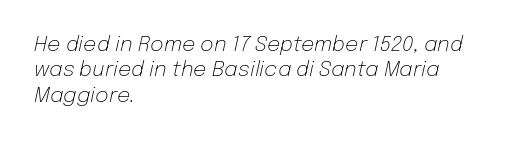
Does extra space separate the letters? No, they use regular spacing. The axis of the letterforms is tilted away from vertical. Nobody drew a line under any word here. Visually the block forms a straight wall on the left and a jagged coastline on the right.
